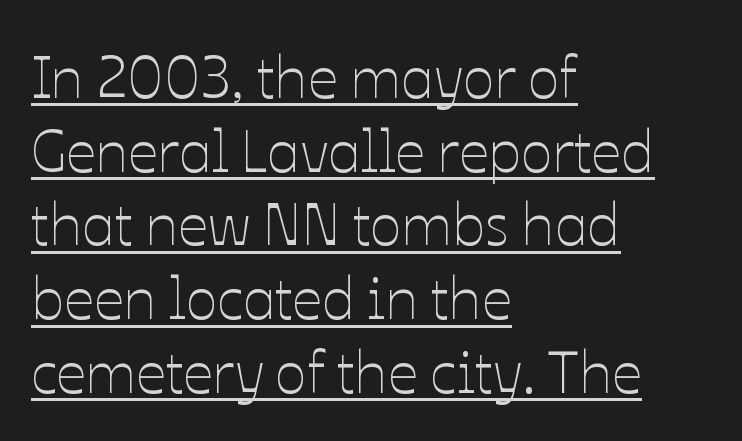
The image shows 59 px thin type, upright; set left-aligned, normal line spacing (1.25x), normal letter spacing, underlined; low stroke contrast and a medium x-height.
